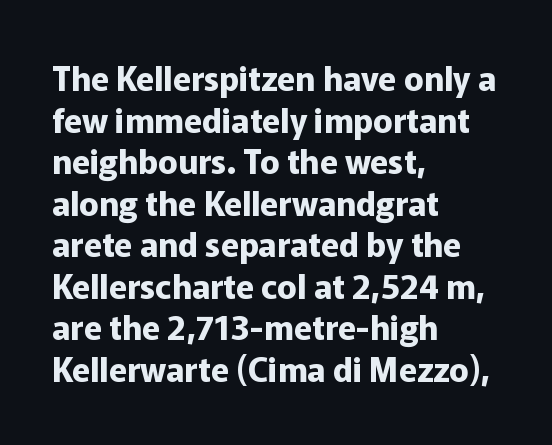
Q: Is the text bold? A: Yes.
Q: Is the text italic (slanted)? A: No, it is upright.
Q: Is the typeface a serif or a sans-serif typeface? A: Sans-serif.
Q: Is the text underlined? A: No.
Q: How is the paragraph aligned? A: Left-aligned.
Q: Is the spacing between letters normal or unusually wide? A: Normal.
Q: Is the spacing between lines tight, normal or loose? A: Normal.
Q: Width (condensed, normal, or wide)? A: Normal.
Q: Stroke contrast? A: Low.
Q: x-height? A: Medium.
Q: Monospaced? A: No.
